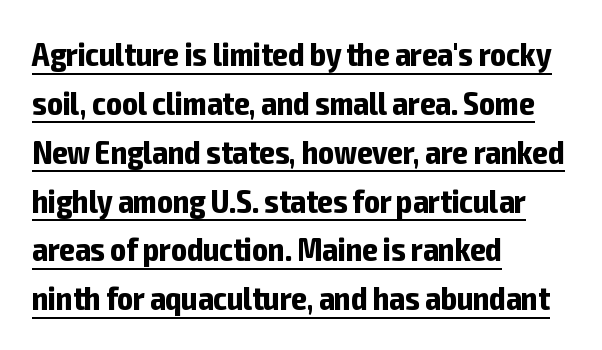
{"serif": "no", "italic": "no", "bold": "yes", "weight": "bold", "width": "condensed", "stroke_contrast": "low", "x_height": "medium", "monospaced": "no", "underline": "yes", "align": "left", "line_spacing": "normal", "line_spacing_ratio": 1.48, "letter_spacing": "normal", "letter_spacing_em": 0.0, "glyph_px": 33}
